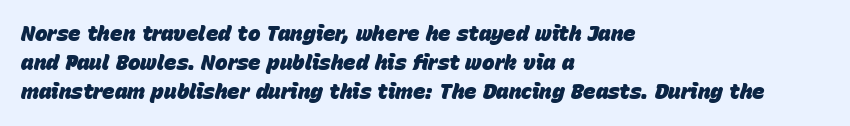
Q: Is the text bold? A: Yes.
Q: Is the text italic (slanted)? A: Yes, it leans right by about 15 degrees.
Q: Is the text underlined? A: No.
Q: How is the paragraph aligned? A: Left-aligned.
Q: Is the spacing between letters normal or unusually wide? A: Normal.
Q: Is the spacing between lines tight, normal or loose? A: Normal.
